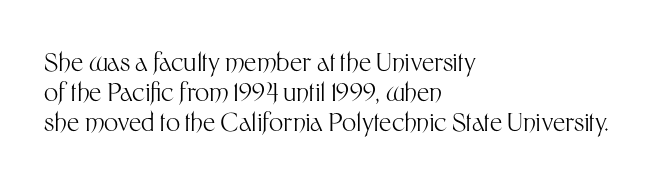
The image shows 25 px text type, upright; set left-aligned, line spacing 1.21x, normal letter spacing, not underlined.
